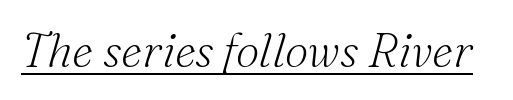
Q: Is the text bold? A: No.
Q: Is the text italic (slanted)? A: Yes, it leans right by about 16 degrees.
Q: Is the typeface a serif or a sans-serif typeface? A: Serif.
Q: Is the text underlined? A: Yes.
Q: Is the spacing between letters normal or unusually wide? A: Normal.
Q: Width (condensed, normal, or wide)? A: Normal.
Q: Stroke contrast? A: Medium.
Q: x-height? A: Small.
Q: Monospaced? A: No.
